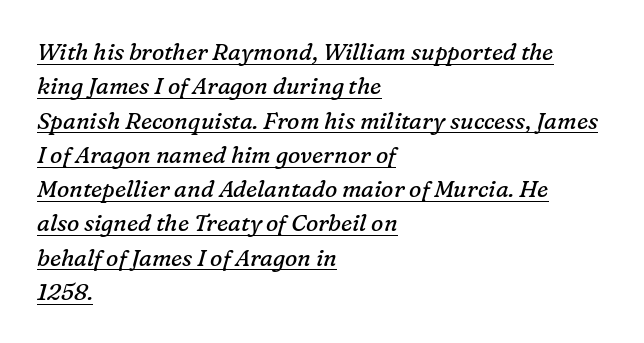
{"italic": "yes", "lean": "right", "slant_degrees": 16, "bold": "no", "underline": "yes", "align": "left", "line_spacing": "normal", "line_spacing_ratio": 1.49, "letter_spacing": "normal", "letter_spacing_em": 0.0, "glyph_px": 23}
